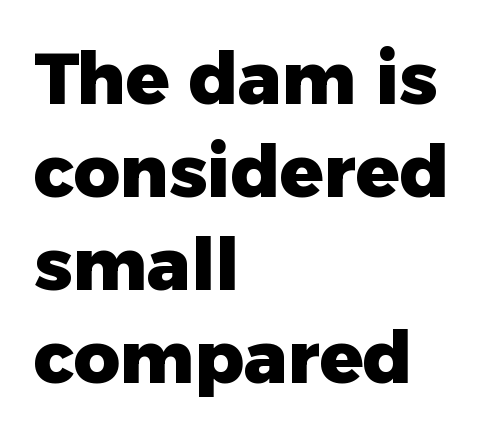
{"serif": "no", "italic": "no", "bold": "yes", "weight": "heavy", "width": "normal", "stroke_contrast": "low", "x_height": "medium", "monospaced": "no", "underline": "no", "align": "left", "line_spacing": "normal", "line_spacing_ratio": 1.29, "letter_spacing": "normal", "letter_spacing_em": 0.0, "glyph_px": 72}
